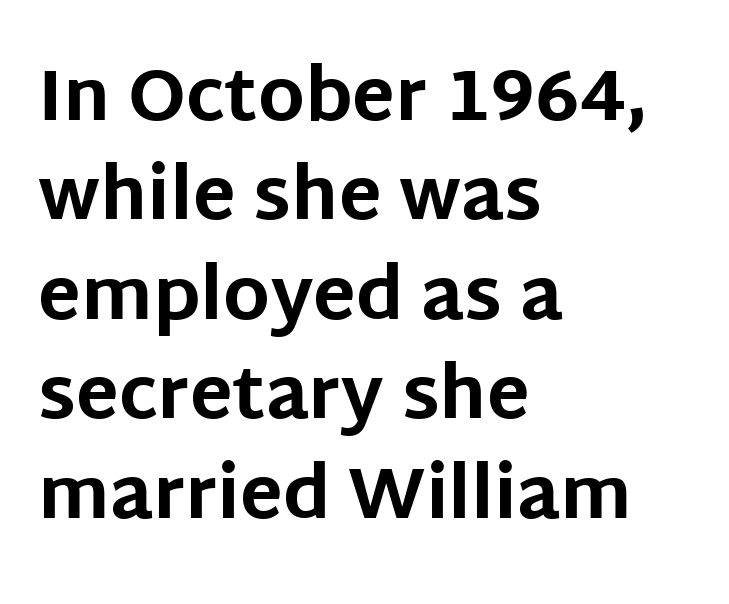
The image shows 71 px bold sans-serif type, upright; set left-aligned, normal line spacing (1.4x), normal letter spacing, not underlined; low stroke contrast and a large x-height.
